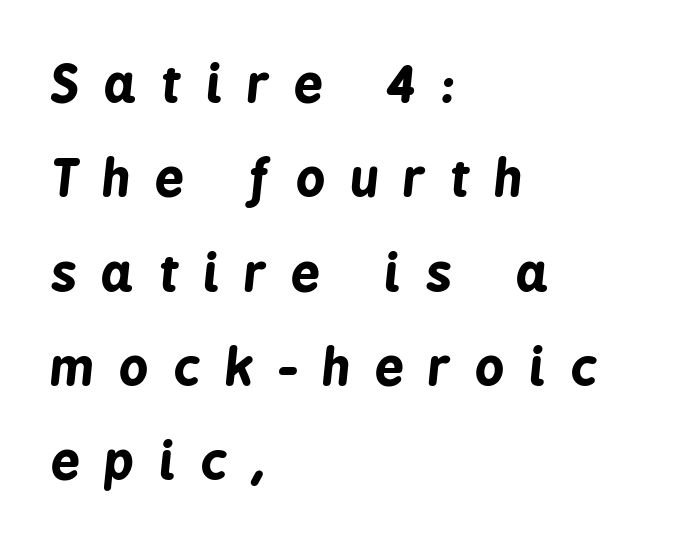
Display-style spreading of the glyphs; the letterfit is very open. Quick note: italic. A typesetter would call this proportional, since set widths differ per character. Notice how the passage keeps a crisp vertical edge on the left only. The characters look thick and weighty, a clear bold.
